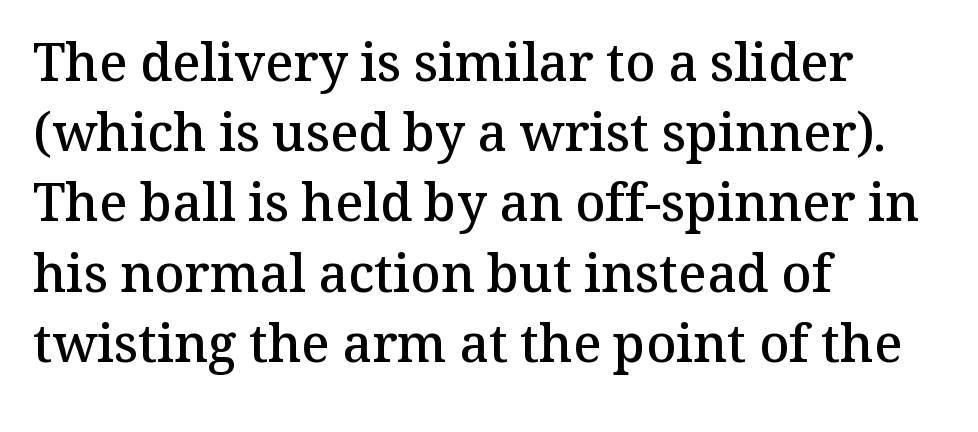
{"serif": "yes", "italic": "no", "bold": "semi", "weight": "semibold", "width": "normal", "stroke_contrast": "medium", "x_height": "medium", "monospaced": "no", "underline": "no", "align": "left", "line_spacing": "normal", "line_spacing_ratio": 1.35, "letter_spacing": "normal", "letter_spacing_em": 0.0, "glyph_px": 52}
